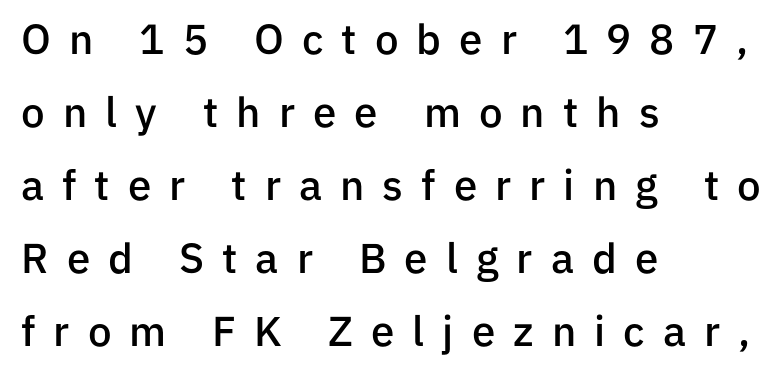
Q: Is the text bold? A: Semi-bold.
Q: Is the text italic (slanted)? A: No, it is upright.
Q: Is the typeface a serif or a sans-serif typeface? A: Sans-serif.
Q: Is the text underlined? A: No.
Q: How is the paragraph aligned? A: Left-aligned.
Q: Is the spacing between letters normal or unusually wide? A: Unusually wide.
Q: Width (condensed, normal, or wide)? A: Normal.
Q: Stroke contrast? A: Low.
Q: x-height? A: Medium.
Q: Monospaced? A: No.
